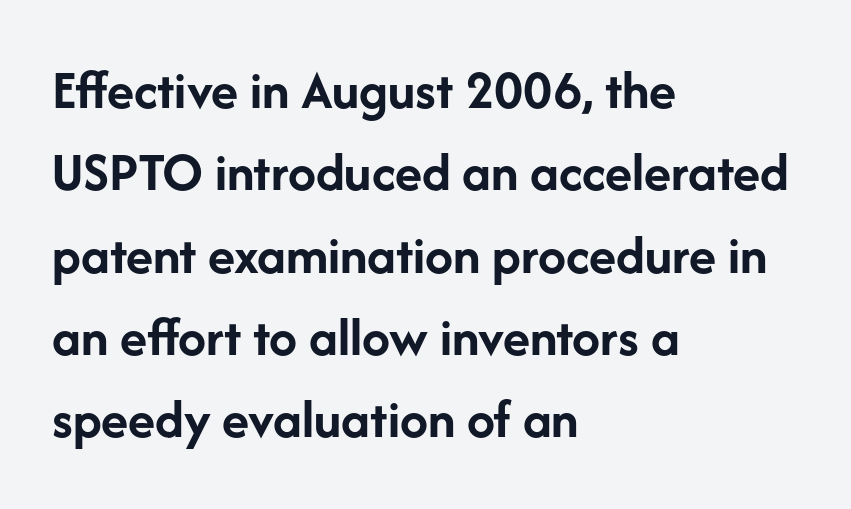
{"serif": "no", "italic": "no", "bold": "yes", "weight": "semibold", "width": "normal", "stroke_contrast": "low", "x_height": "medium", "monospaced": "no", "underline": "no", "align": "left", "line_spacing": "normal", "line_spacing_ratio": 1.47, "letter_spacing": "normal", "letter_spacing_em": 0.0, "glyph_px": 56}
